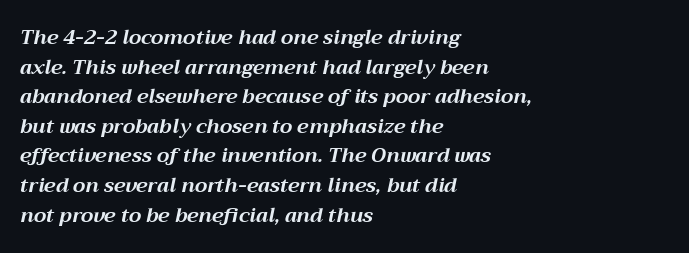
{"italic": "yes", "lean": "right", "slant_degrees": 12, "bold": "yes", "underline": "no", "align": "left", "line_spacing": "normal", "line_spacing_ratio": 1.48, "letter_spacing": "normal", "letter_spacing_em": 0.0, "glyph_px": 20}
